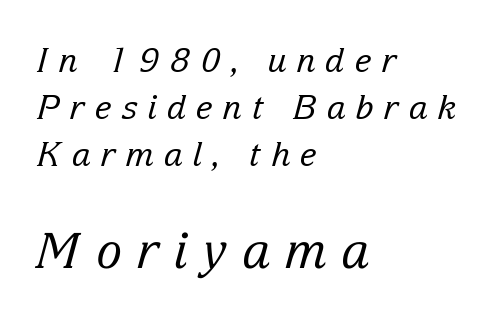
The image shows 49 px regular-weight serif type, italic (leaning right); set left-aligned, normal line spacing (1.43x), unusually wide letter spacing (+0.3 em), not underlined; the second (bottom) block is 1.48x larger; low stroke contrast and a medium x-height.
